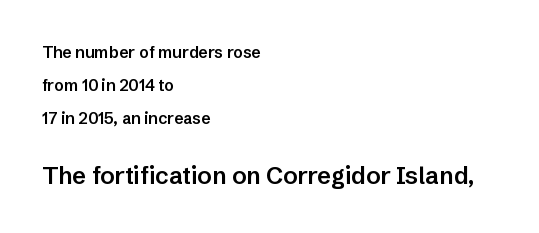
The image shows 24 px text type, upright; set left-aligned, loose line spacing (2.05x), normal letter spacing, not underlined; the second (bottom) block is 1.5x larger.
